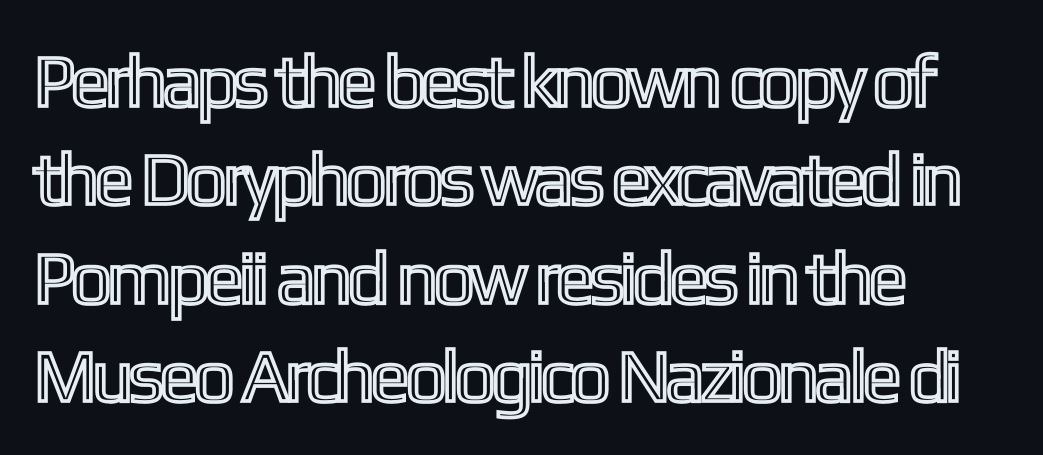
The image shows 74 px condensed type, upright; set left-aligned, normal line spacing (1.33x), normal letter spacing, not underlined; a medium x-height.
